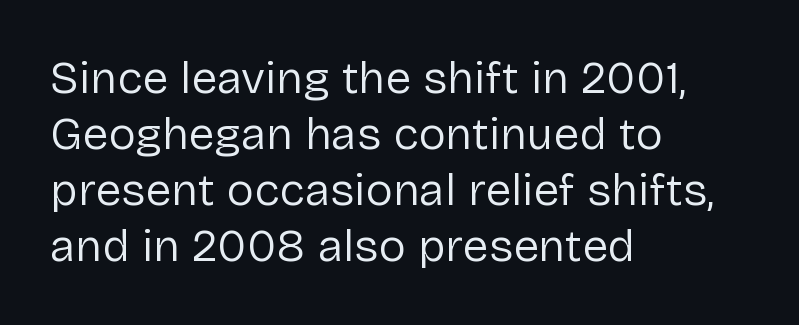
In terms of posture, this sample is upright. The font is comparable to plain body text, perhaps lighter. Nothing sits at the stroke ends, so this counts as sans-serif. Does the copy run flush right? No — it runs flush left.
